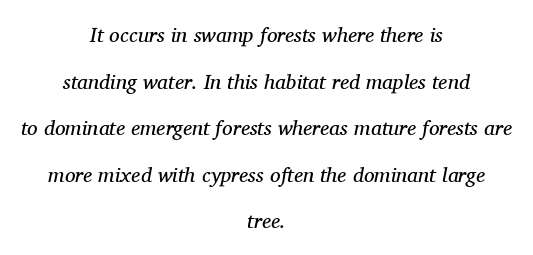
{"italic": "yes", "lean": "right", "slant_degrees": 11, "bold": "no", "underline": "no", "align": "center", "line_spacing": "loose", "line_spacing_ratio": 2.22, "letter_spacing": "normal", "letter_spacing_em": 0.0, "glyph_px": 21}
